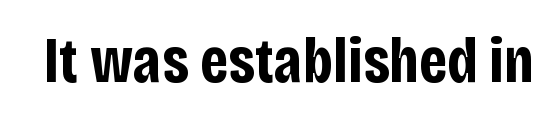
You can tell from the bare stems that sans-serif type was used. The face used here is proportionally spaced, like ordinary book or web type. Heavy-handed strokes throughout: this text is bold. Notice how the stems are strictly vertical — no italics here.
